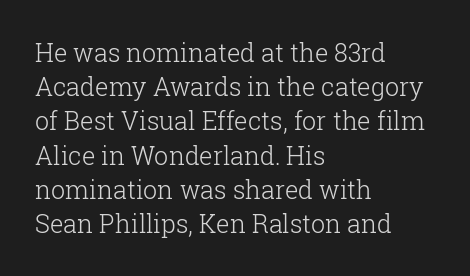
{"italic": "no", "bold": "no", "underline": "no", "align": "left", "line_spacing": "normal", "line_spacing_ratio": 1.37, "letter_spacing": "normal", "letter_spacing_em": 0.0, "glyph_px": 25}
